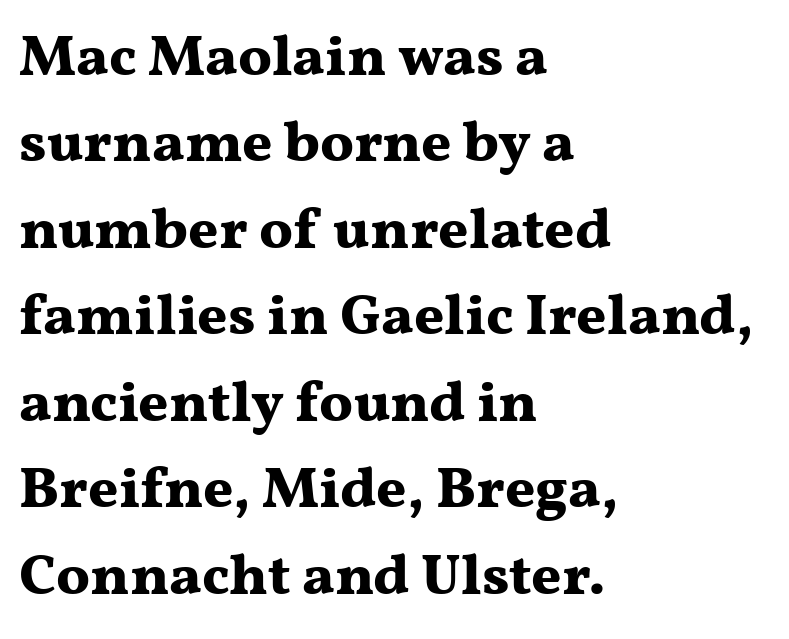
{"serif": "yes", "italic": "no", "bold": "yes", "weight": "bold", "width": "wide", "stroke_contrast": "medium", "x_height": "medium", "monospaced": "no", "underline": "no", "align": "left", "line_spacing": "normal", "line_spacing_ratio": 1.49, "letter_spacing": "normal", "letter_spacing_em": 0.0, "glyph_px": 58}
